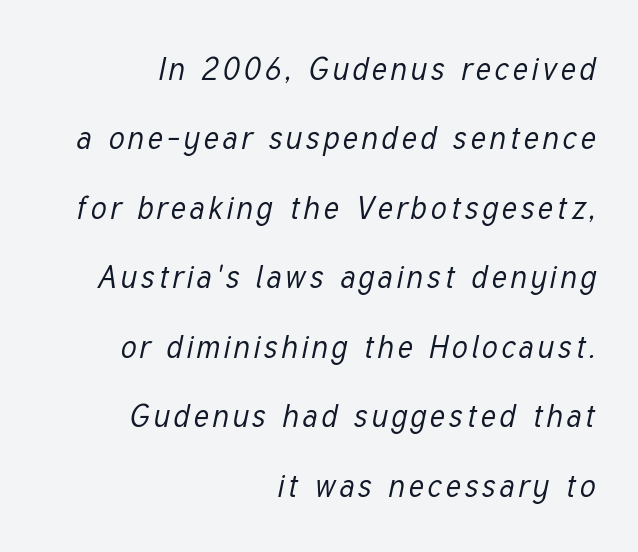
The typesetter chose a ragged-left arrangement here. Here the designer chose a conventional face with non-uniform glyph widths. Rendered with sloped, italic letterforms. The leading is generous, giving the passage an open texture.
